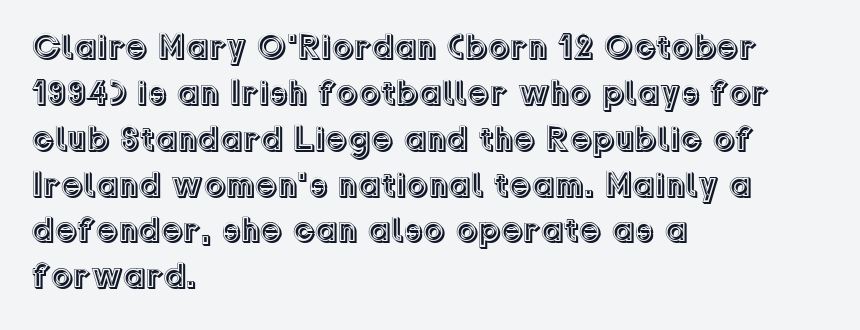
{"italic": "no", "width": "normal", "x_height": "medium", "monospaced": "no", "underline": "no", "align": "left", "line_spacing": "normal", "line_spacing_ratio": 1.31, "letter_spacing": "normal", "letter_spacing_em": 0.0, "glyph_px": 35}
